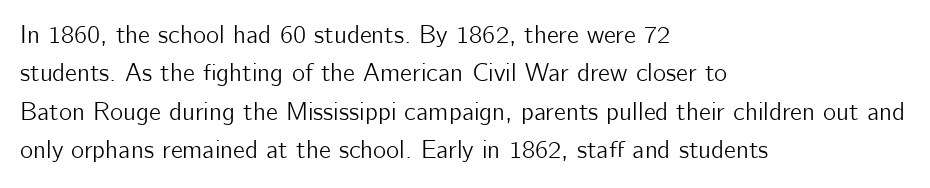
The image shows 25 px text type, upright; set left-aligned, normal line spacing (1.54x), normal letter spacing, not underlined.
